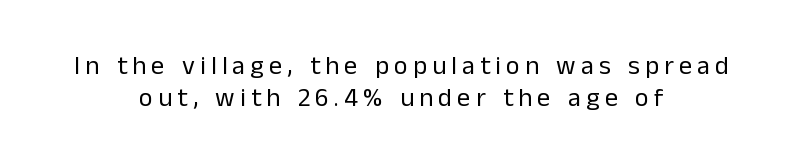
{"italic": "no", "bold": "no", "underline": "no", "align": "center", "line_spacing_ratio": 1.22, "letter_spacing": "wide", "letter_spacing_em": 0.2, "glyph_px": 26}
